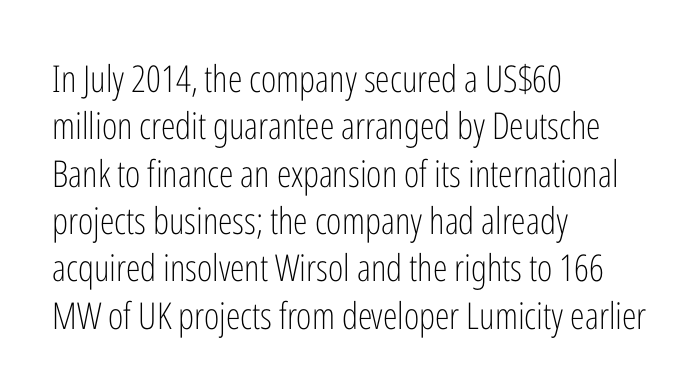
Unlike italic type, these characters show no tilt at all. Plain, unruled lines of type. Regular leading. The gaps between neighbouring characters are ordinary and unremarkable.
